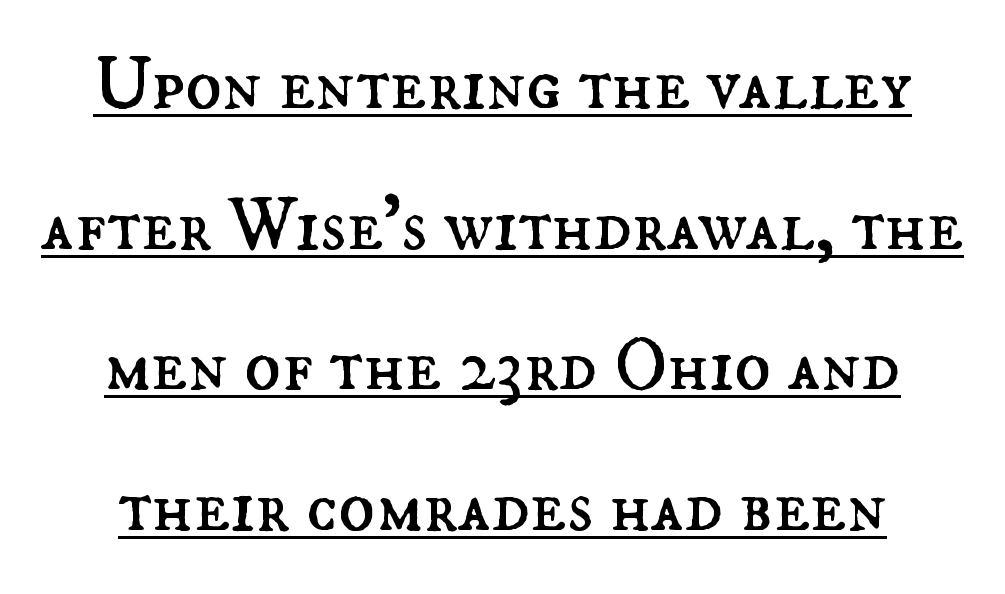
Tracking value appears to be zero — textbook default spacing. Underlined type. Upright lettering throughout. On a weight scale, this lands at 450 or below. Proportional: the letters do not fall into vertical columns.
